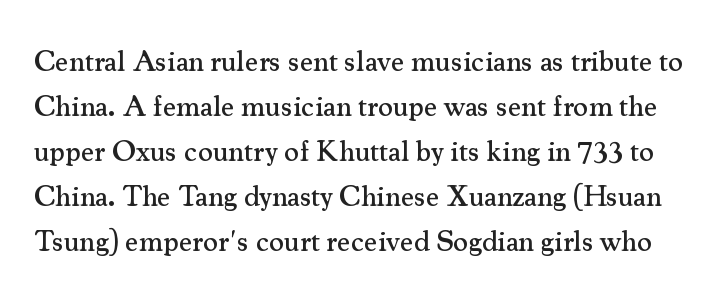
The image shows 29 px serif type, upright; set normal line spacing (1.55x), normal letter spacing, not underlined; medium stroke contrast and a small x-height.
